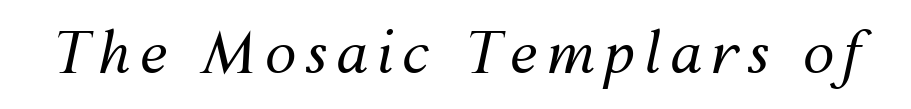
Q: Is the text bold? A: No.
Q: Is the text italic (slanted)? A: Yes, it leans right by about 12 degrees.
Q: Is the text underlined? A: No.
Q: Width (condensed, normal, or wide)? A: Normal.
Q: Stroke contrast? A: Medium.
Q: x-height? A: Medium.
Q: Monospaced? A: No.
